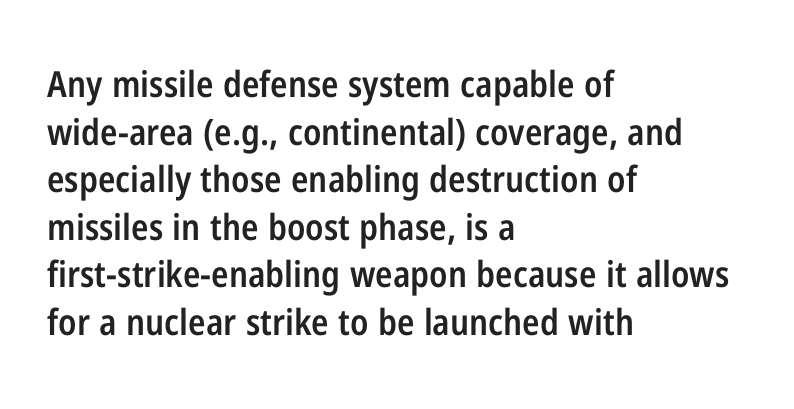
{"serif": "no", "italic": "no", "bold": "semi", "weight": "semibold", "width": "condensed", "stroke_contrast": "low", "x_height": "medium", "monospaced": "no", "underline": "no", "align": "left", "line_spacing": "normal", "line_spacing_ratio": 1.32, "letter_spacing": "normal", "letter_spacing_em": 0.0, "glyph_px": 36}
